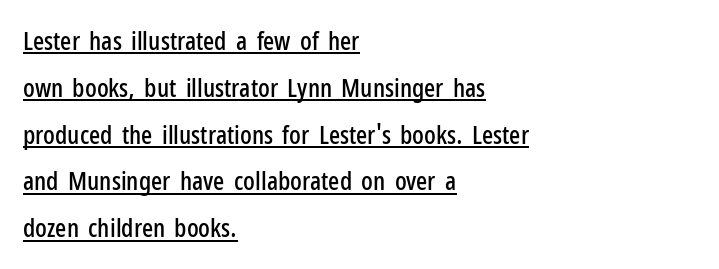
{"italic": "no", "underline": "yes", "align": "left", "line_spacing_ratio": 1.8, "letter_spacing": "normal", "letter_spacing_em": 0.0, "glyph_px": 26}
